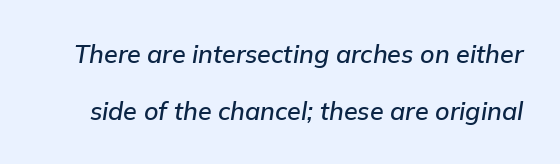
Q: Is the text italic (slanted)? A: Yes, it leans right by about 9 degrees.
Q: Is the text underlined? A: No.
Q: Is the spacing between letters normal or unusually wide? A: Normal.
Q: Is the spacing between lines tight, normal or loose? A: Loose.
